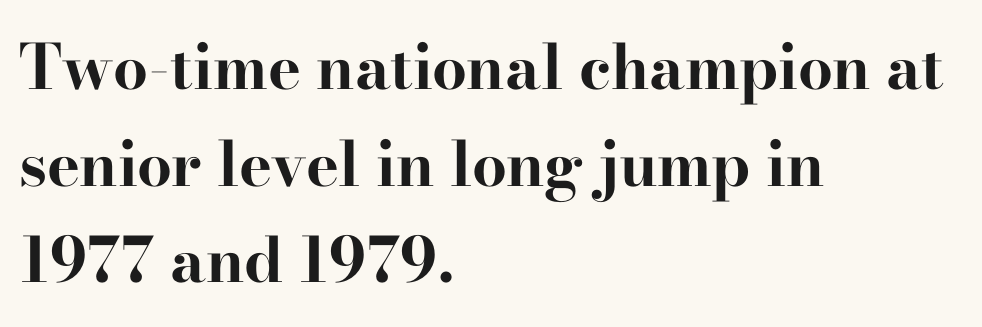
The image shows 62 px bold, wide serif type, upright; set left-aligned, normal line spacing (1.56x), normal letter spacing, not underlined; high stroke contrast and a small x-height.
